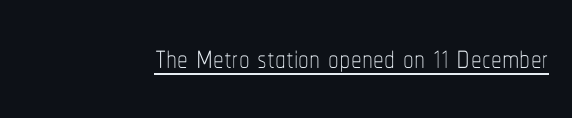
The image shows 43 px thin, condensed type, upright; set normal letter spacing, underlined; low stroke contrast and a medium x-height.
